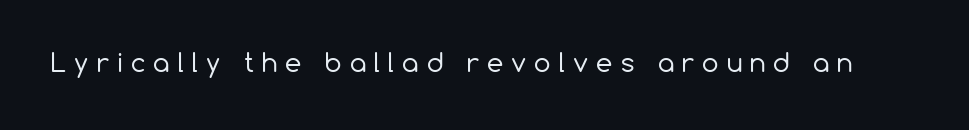
The image shows 26 px text type, upright; set unusually wide letter spacing (+0.31 em), not underlined.
